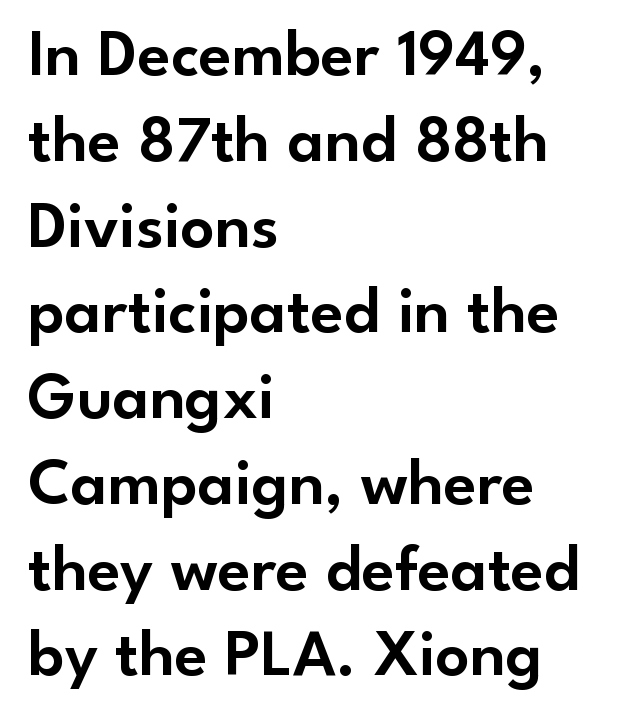
The baseline area is clear. Rows of type keep a routine distance in the vertical direction. Where is the straight margin? On the left. The face used here is rendered with its standard letterfit. The letters stand straight up with perfectly vertical stems.
